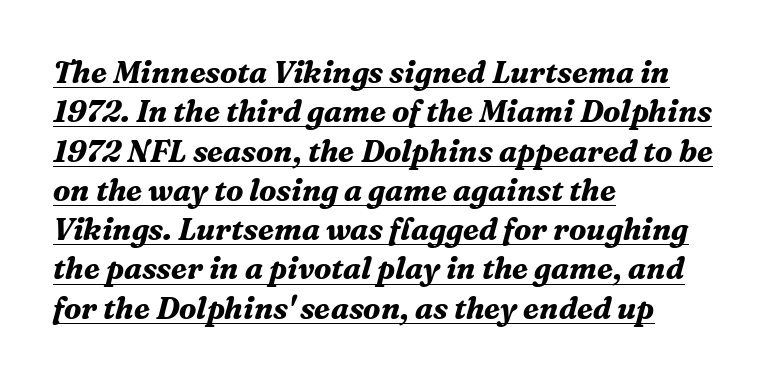
Q: Is the text bold? A: Yes.
Q: Is the text italic (slanted)? A: Yes, it leans right by about 16 degrees.
Q: Is the typeface a serif or a sans-serif typeface? A: Serif.
Q: Is the text underlined? A: Yes.
Q: How is the paragraph aligned? A: Left-aligned.
Q: Is the spacing between letters normal or unusually wide? A: Normal.
Q: Is the spacing between lines tight, normal or loose? A: Normal.
Q: Width (condensed, normal, or wide)? A: Normal.
Q: Stroke contrast? A: Medium.
Q: x-height? A: Medium.
Q: Monospaced? A: No.
